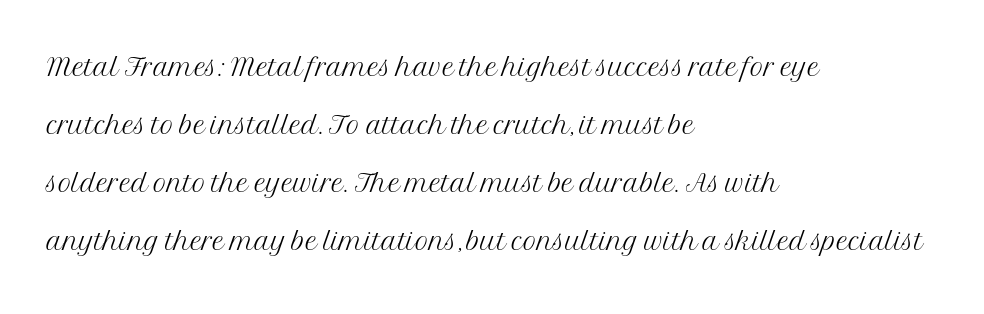
Q: Is the text bold? A: No.
Q: Is the text italic (slanted)? A: Yes.
Q: Is the typeface a serif or a sans-serif typeface? A: Serif.
Q: Is the text underlined? A: No.
Q: How is the paragraph aligned? A: Left-aligned.
Q: Is the spacing between letters normal or unusually wide? A: Normal.
Q: Is the spacing between lines tight, normal or loose? A: Normal.
Q: Width (condensed, normal, or wide)? A: Normal.
Q: Stroke contrast? A: Medium.
Q: x-height? A: Medium.
Q: Monospaced? A: No.
